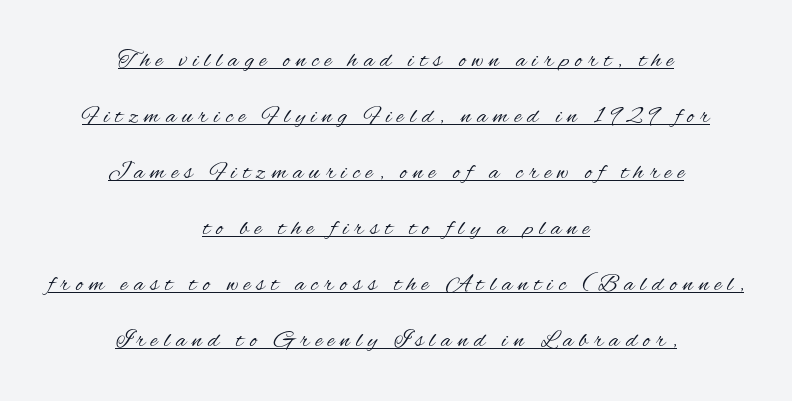
{"bold": "no", "underline": "yes", "align": "center", "line_spacing": "loose", "line_spacing_ratio": 2.33, "letter_spacing": "wide", "letter_spacing_em": 0.26, "glyph_px": 24}
